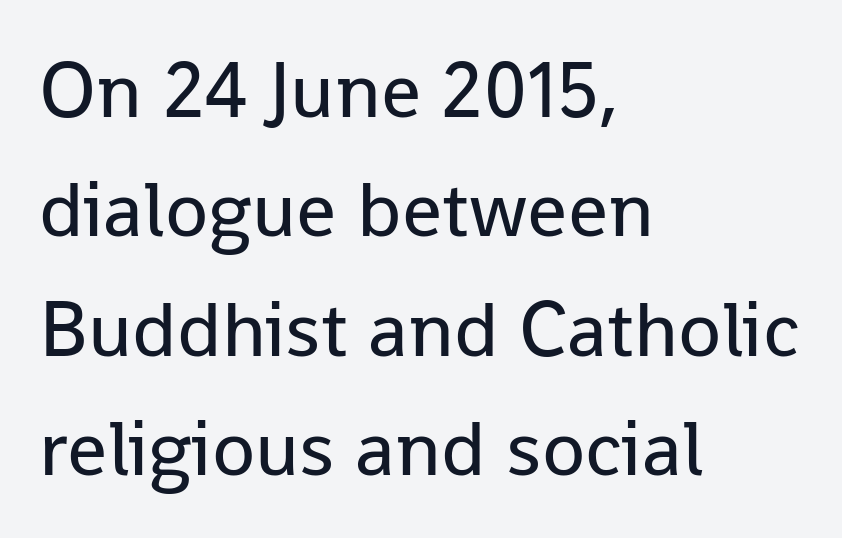
The image shows 79 px regular-weight sans-serif type, upright; set left-aligned, normal line spacing (1.51x), normal letter spacing, not underlined; low stroke contrast and a medium x-height.
